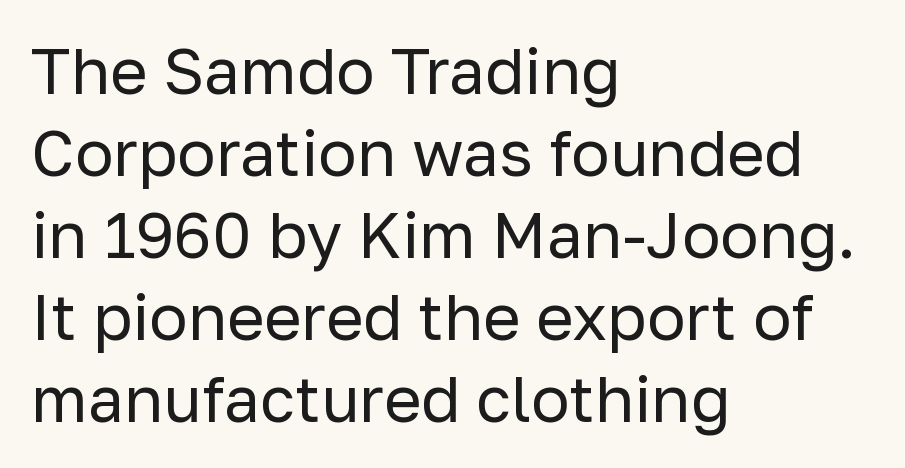
The image shows 64 px regular-weight sans-serif type, upright; set left-aligned, normal line spacing (1.28x), normal letter spacing, not underlined; low stroke contrast and a medium x-height.
